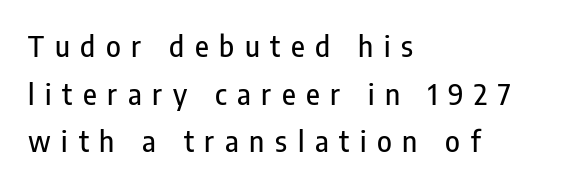
Q: Is the text italic (slanted)? A: No, it is upright.
Q: Is the typeface a serif or a sans-serif typeface? A: Sans-serif.
Q: Is the text underlined? A: No.
Q: How is the paragraph aligned? A: Left-aligned.
Q: Is the spacing between letters normal or unusually wide? A: Unusually wide.
Q: Is the spacing between lines tight, normal or loose? A: Normal.
Q: Width (condensed, normal, or wide)? A: Condensed.
Q: Stroke contrast? A: Low.
Q: x-height? A: Medium.
Q: Monospaced? A: No.
